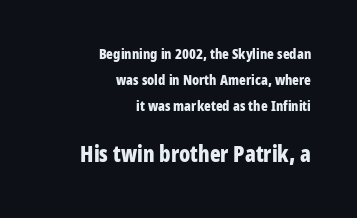
Q: Is the text bold? A: Yes.
Q: Is the text italic (slanted)? A: No, it is upright.
Q: Is the text underlined? A: No.
Q: How is the paragraph aligned? A: Right-aligned.
Q: Is the spacing between letters normal or unusually wide? A: Normal.
Q: Which block of text is set in a larger size, the first (top) or the second (bottom)? A: The second (bottom) one.
